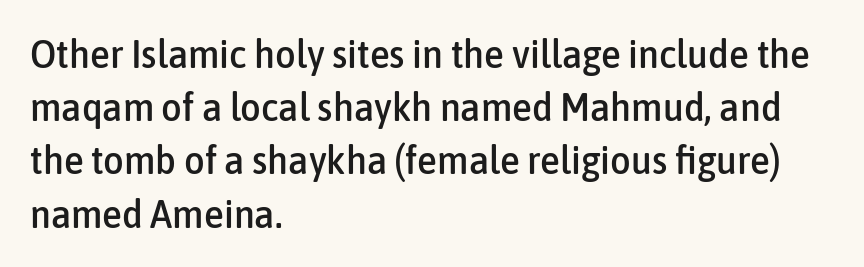
The image shows 40 px condensed sans-serif type, upright; set left-aligned, normal line spacing (1.33x), normal letter spacing, not underlined; low stroke contrast and a medium x-height.
